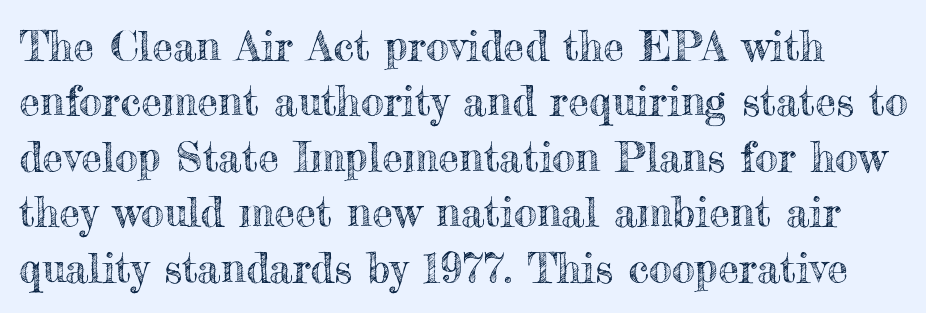
Q: Is the text italic (slanted)? A: No, it is upright.
Q: Is the text underlined? A: No.
Q: Is the spacing between letters normal or unusually wide? A: Normal.
Q: Is the spacing between lines tight, normal or loose? A: Normal.
Q: Width (condensed, normal, or wide)? A: Normal.
Q: x-height? A: Small.
Q: Monospaced? A: No.
